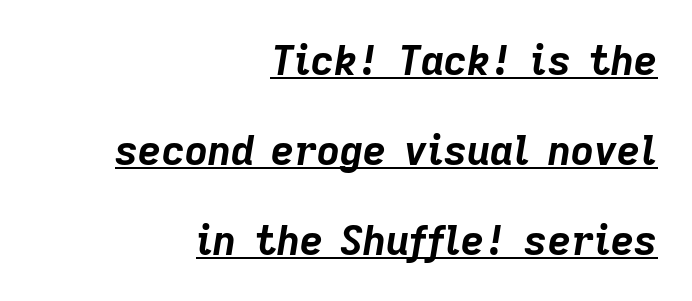
{"italic": "yes", "lean": "right", "slant_degrees": 9, "bold": "yes", "weight": "bold", "width": "normal", "stroke_contrast": "low", "x_height": "medium", "monospaced": "no", "underline": "yes", "align": "right", "line_spacing": "loose", "line_spacing_ratio": 2.25, "letter_spacing": "normal", "letter_spacing_em": 0.0, "glyph_px": 40}
